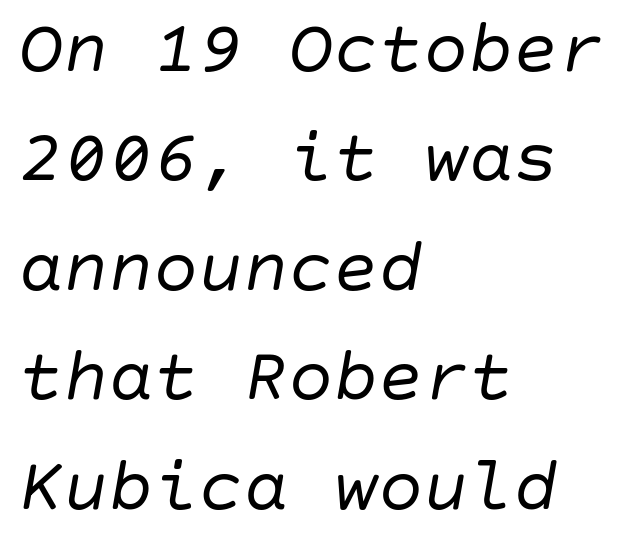
Q: Is the text bold? A: No.
Q: Is the text italic (slanted)? A: Yes, it leans right by about 10 degrees.
Q: Is the text underlined? A: No.
Q: How is the paragraph aligned? A: Left-aligned.
Q: Is the spacing between letters normal or unusually wide? A: Normal.
Q: Is the spacing between lines tight, normal or loose? A: Normal.
Q: Width (condensed, normal, or wide)? A: Normal.
Q: Stroke contrast? A: Low.
Q: x-height? A: Large.
